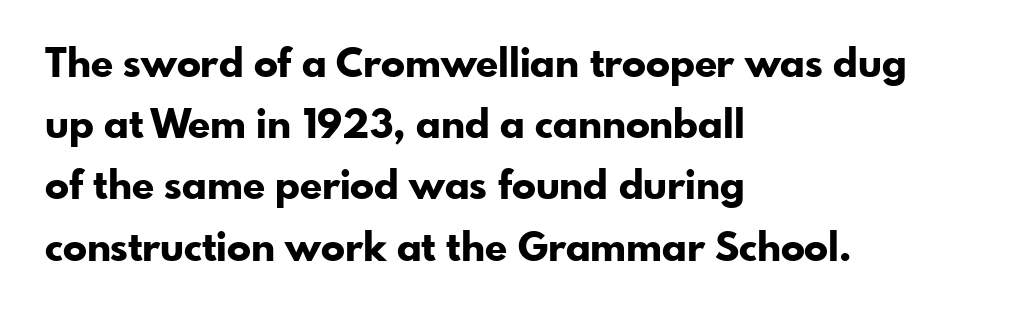
{"serif": "no", "italic": "no", "bold": "yes", "weight": "bold", "width": "normal", "stroke_contrast": "low", "x_height": "small", "monospaced": "no", "underline": "no", "align": "left", "line_spacing": "normal", "line_spacing_ratio": 1.53, "letter_spacing": "normal", "letter_spacing_em": 0.0, "glyph_px": 40}
